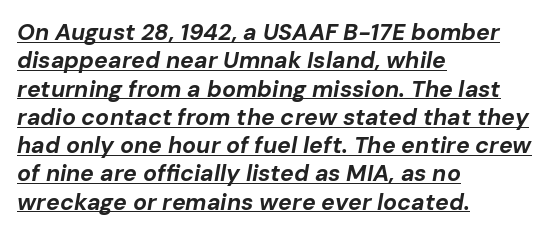
{"italic": "yes", "lean": "right", "slant_degrees": 10, "bold": "yes", "underline": "yes", "align": "left", "line_spacing_ratio": 1.23, "letter_spacing": "normal", "letter_spacing_em": 0.0, "glyph_px": 23}
